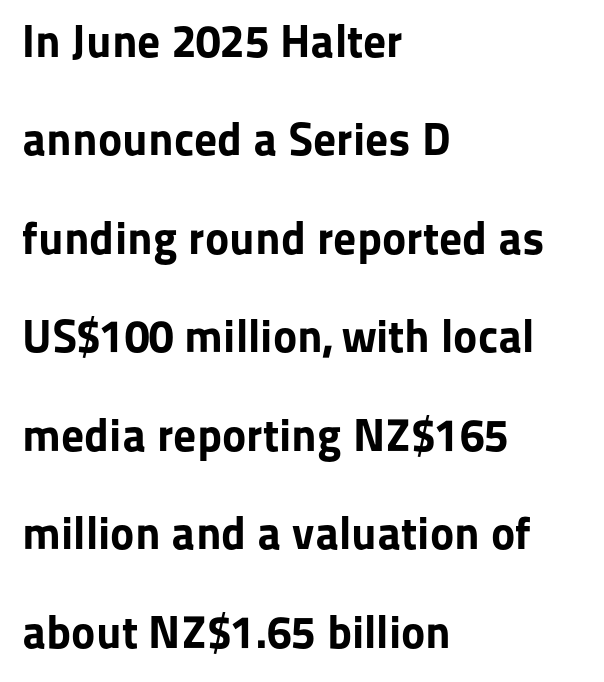
Q: Is the text bold? A: Yes.
Q: Is the text italic (slanted)? A: No, it is upright.
Q: Is the typeface a serif or a sans-serif typeface? A: Sans-serif.
Q: Is the text underlined? A: No.
Q: How is the paragraph aligned? A: Left-aligned.
Q: Is the spacing between letters normal or unusually wide? A: Normal.
Q: Is the spacing between lines tight, normal or loose? A: Loose.
Q: Width (condensed, normal, or wide)? A: Normal.
Q: Stroke contrast? A: Low.
Q: x-height? A: Medium.
Q: Monospaced? A: No.
